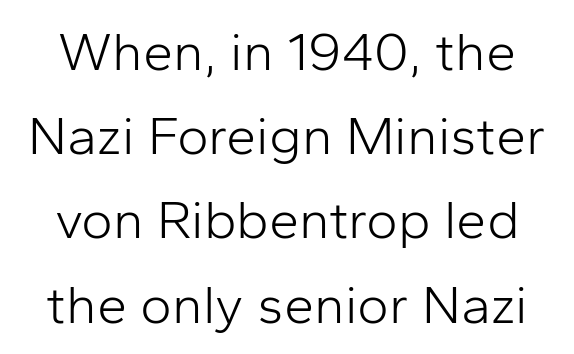
The image shows 54 px light sans-serif type, upright; set normal line spacing (1.56x), normal letter spacing, not underlined; low stroke contrast and a medium x-height.
